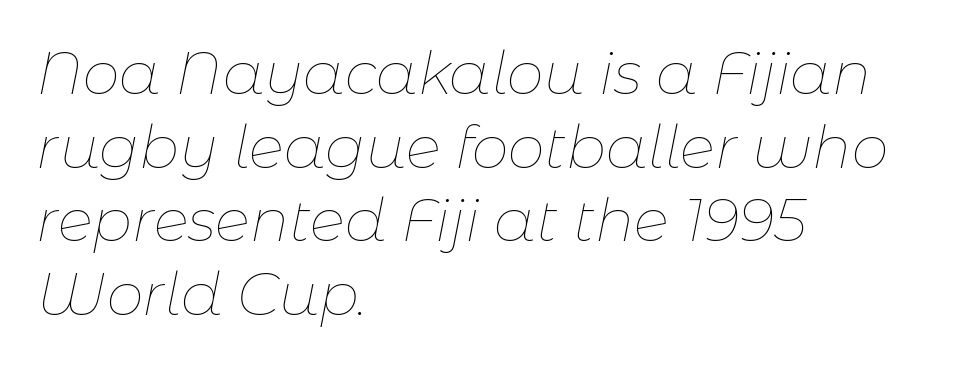
Q: Is the text bold? A: No.
Q: Is the text italic (slanted)? A: Yes, it leans right by about 11 degrees.
Q: Is the text underlined? A: No.
Q: How is the paragraph aligned? A: Left-aligned.
Q: Is the spacing between letters normal or unusually wide? A: Normal.
Q: Is the spacing between lines tight, normal or loose? A: Normal.
Q: Width (condensed, normal, or wide)? A: Normal.
Q: Stroke contrast? A: Low.
Q: x-height? A: Medium.
Q: Monospaced? A: No.
